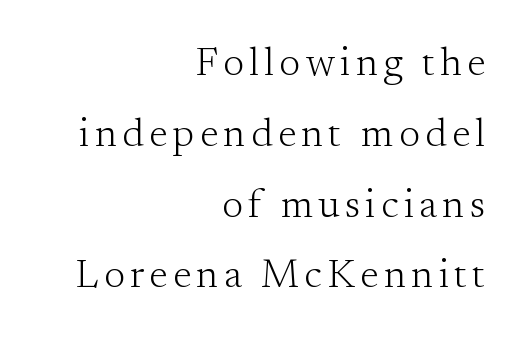
The image shows 40 px light serif type, upright; set right-aligned, line spacing 1.77x, not underlined; medium stroke contrast and a small x-height.
